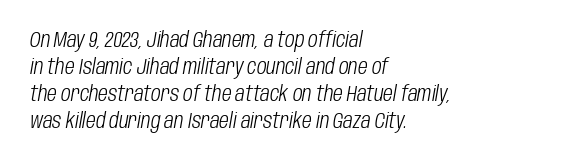
Q: Is the text bold? A: No.
Q: Is the text italic (slanted)? A: Yes, it leans right by about 10 degrees.
Q: Is the text underlined? A: No.
Q: How is the paragraph aligned? A: Left-aligned.
Q: Is the spacing between letters normal or unusually wide? A: Normal.
Q: Is the spacing between lines tight, normal or loose? A: Normal.
